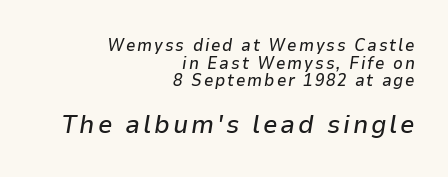
{"italic": "yes", "lean": "right", "slant_degrees": 9, "underline": "no", "align": "right", "line_spacing": "tight", "line_spacing_ratio": 1.03, "larger_block": "second", "size_ratio": 1.53, "glyph_px": 26}
